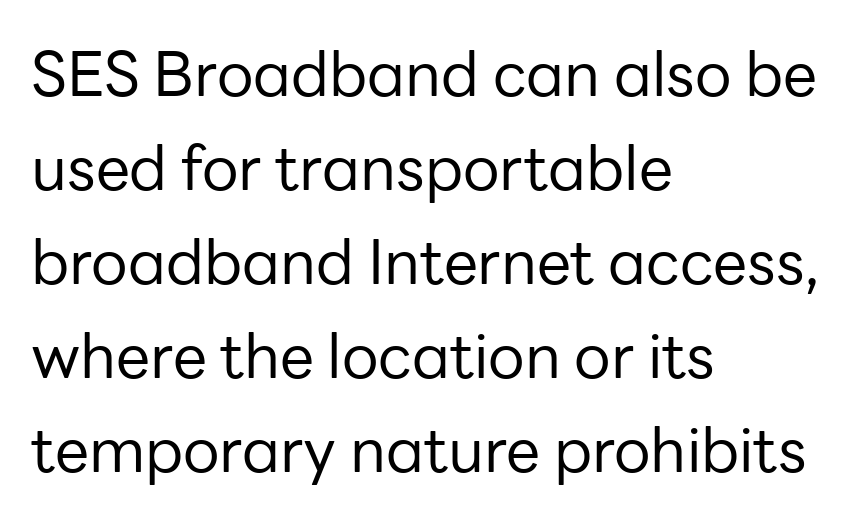
Q: Is the text bold? A: No.
Q: Is the text italic (slanted)? A: No, it is upright.
Q: Is the typeface a serif or a sans-serif typeface? A: Sans-serif.
Q: Is the text underlined? A: No.
Q: How is the paragraph aligned? A: Left-aligned.
Q: Is the spacing between letters normal or unusually wide? A: Normal.
Q: Is the spacing between lines tight, normal or loose? A: Normal.
Q: Width (condensed, normal, or wide)? A: Normal.
Q: Stroke contrast? A: Low.
Q: x-height? A: Medium.
Q: Monospaced? A: No.
